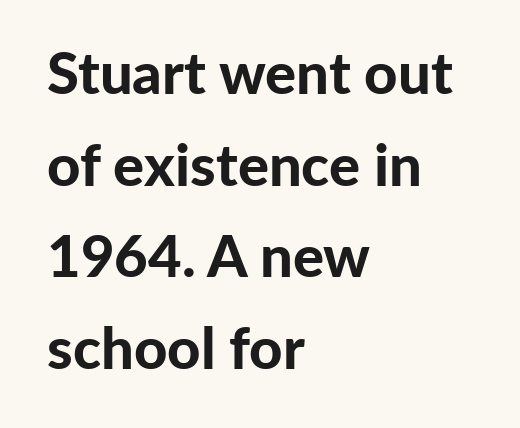
The image shows 58 px bold sans-serif type, upright; set left-aligned, normal line spacing (1.58x), normal letter spacing, not underlined; low stroke contrast and a medium x-height.
